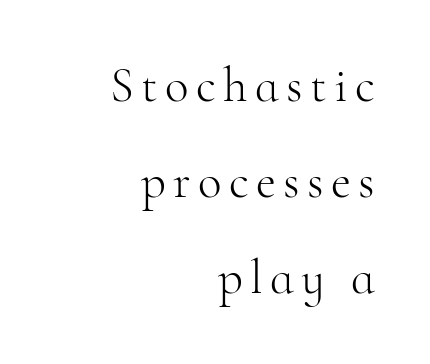
The paragraph shown leans on its right margin. Notice how the stems are strictly vertical — no italics here. Character widths vary here, with narrow letters taking less room than wide ones. In terms of leading, this rendering errs on the spacious side. On a weight scale, this lands at 450 or below.
